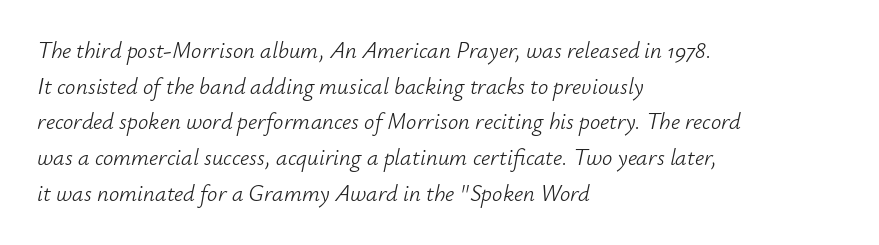
{"italic": "yes", "lean": "right", "slant_degrees": 12, "bold": "no", "underline": "no", "align": "left", "line_spacing": "normal", "line_spacing_ratio": 1.55, "letter_spacing": "normal", "letter_spacing_em": 0.0, "glyph_px": 23}
